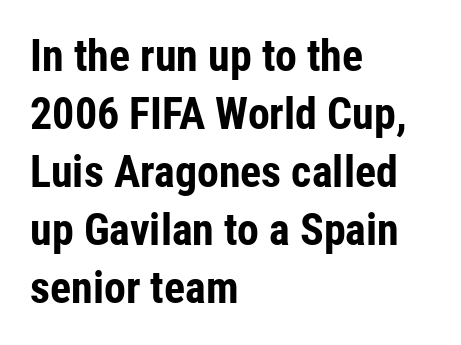
The image shows 44 px bold, condensed sans-serif type, upright; set left-aligned, normal line spacing (1.32x), normal letter spacing, not underlined; low stroke contrast and a medium x-height.
